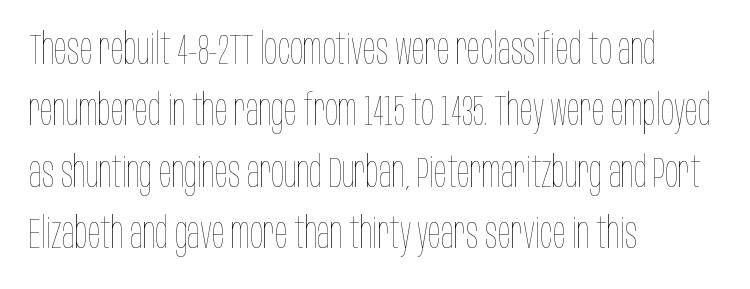
Think of a printed novel: that variable character pitch is what you see here. The block of text has a typical density, with ordinary space between rows. Short note: letters normally spaced. The font's upright variant was chosen for this text.
